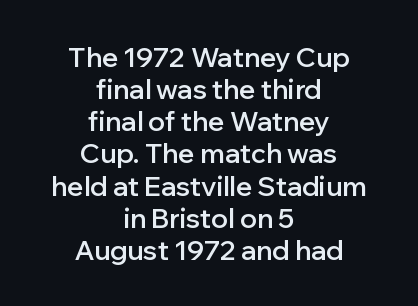
Type without underlining. Honestly, the letter spacing is just normal — you wouldn't notice it. Unlike italic type, these characters show no tilt at all. Weight: semibold (demi). Which margin do the lines hug? Neither — every line sits in the middle.
